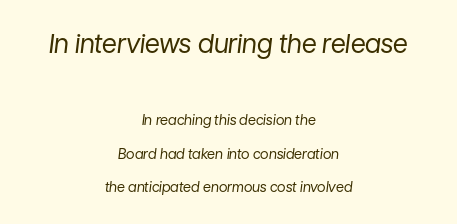
{"italic": "yes", "lean": "right", "slant_degrees": 7, "bold": "no", "underline": "no", "align": "center", "line_spacing": "loose", "line_spacing_ratio": 2.42, "letter_spacing": "normal", "letter_spacing_em": 0.0, "larger_block": "first", "size_ratio": 1.86, "glyph_px": 26}
